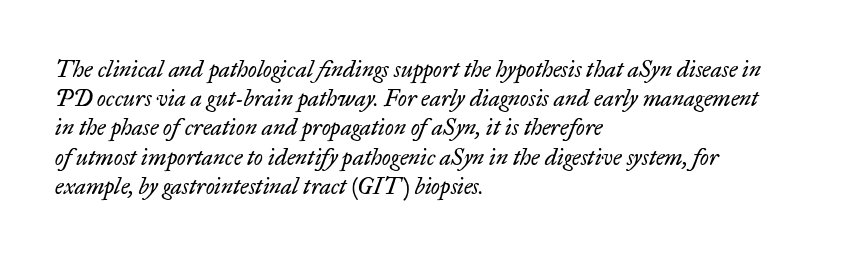
A typesetter would mark this as italic. The weight would be labelled regular, book, light, or lighter still. The ragged edge is on the right, which tells us the setting is flush left. Observe the ordinary spacing: letters are neighbours, not strangers. Notice how descenders clear the ascenders below comfortably — that's standard leading.
